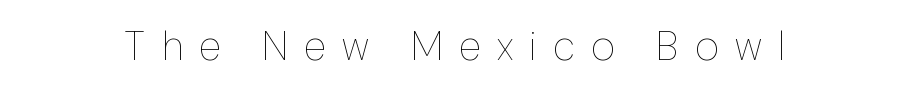
{"italic": "no", "bold": "no", "weight": "thin", "width": "condensed", "stroke_contrast": "low", "x_height": "medium", "monospaced": "no", "underline": "no", "letter_spacing": "wide", "letter_spacing_em": 0.41, "glyph_px": 41}
